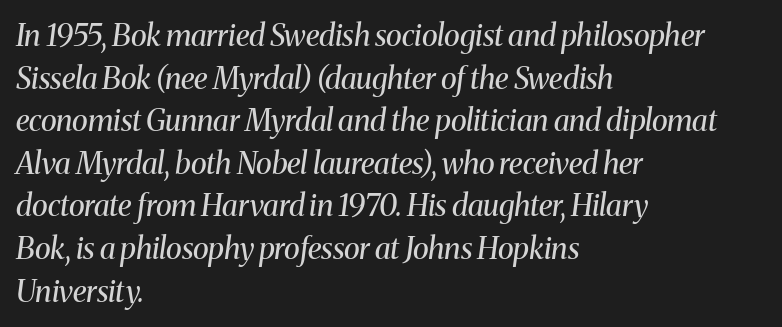
The image shows 30 px regular-weight serif type, italic (leaning right); set left-aligned, normal line spacing (1.42x), normal letter spacing, not underlined; medium stroke contrast and a medium x-height.
